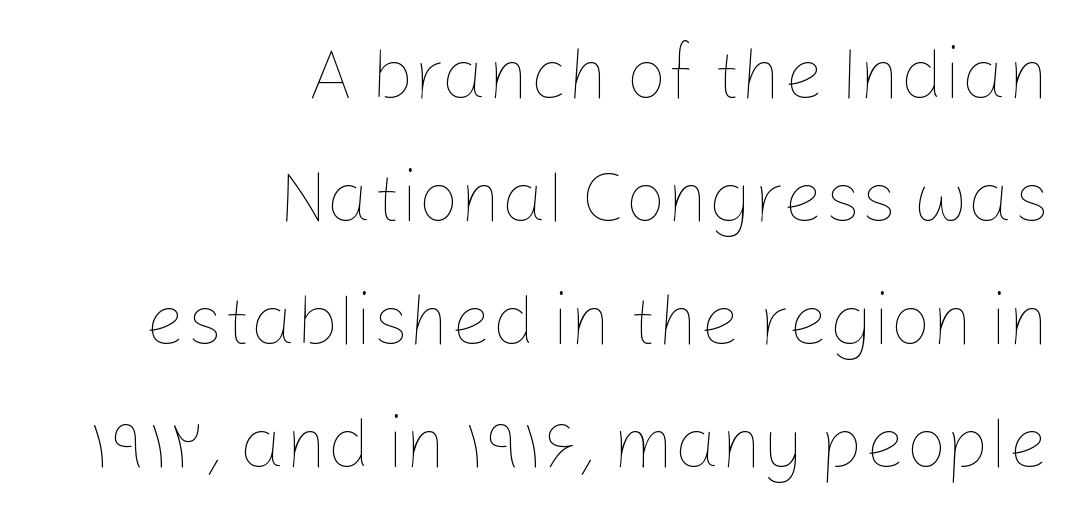
{"italic": "no", "bold": "no", "weight": "thin", "width": "normal", "stroke_contrast": "low", "x_height": "medium", "monospaced": "no", "underline": "no", "align": "right", "line_spacing_ratio": 1.71, "letter_spacing": "normal", "letter_spacing_em": 0.0, "glyph_px": 72}
